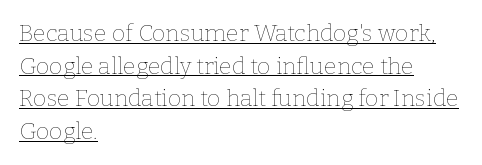
{"italic": "no", "bold": "no", "underline": "yes", "align": "left", "line_spacing": "normal", "line_spacing_ratio": 1.42, "letter_spacing": "normal", "letter_spacing_em": 0.0, "glyph_px": 23}
